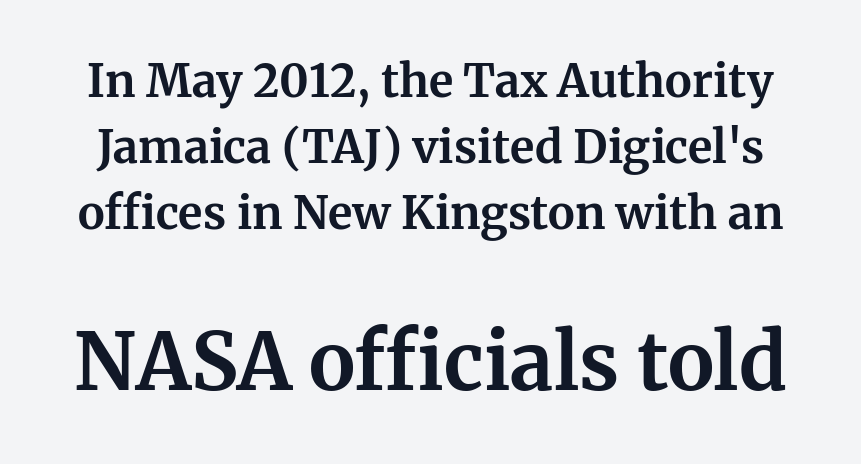
{"serif": "yes", "italic": "no", "bold": "yes", "weight": "bold", "width": "normal", "stroke_contrast": "medium", "x_height": "medium", "monospaced": "no", "underline": "no", "line_spacing": "normal", "line_spacing_ratio": 1.47, "letter_spacing": "normal", "letter_spacing_em": 0.0, "larger_block": "second", "size_ratio": 1.73, "glyph_px": 78}
